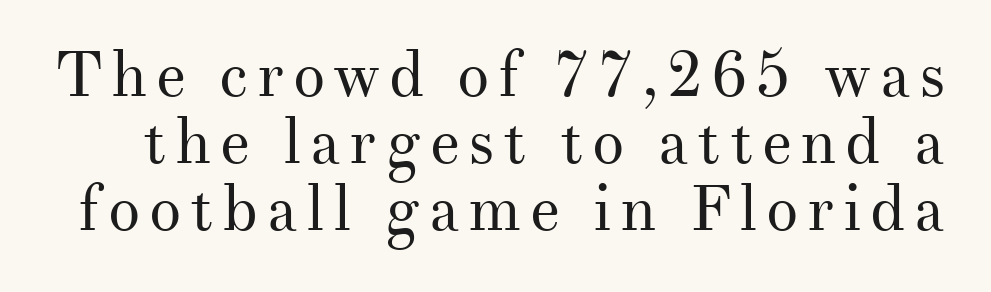
{"serif": "yes", "italic": "no", "bold": "no", "weight": "regular", "width": "normal", "stroke_contrast": "medium", "x_height": "small", "monospaced": "no", "underline": "no", "line_spacing": "tight", "line_spacing_ratio": 1.05, "glyph_px": 64}
